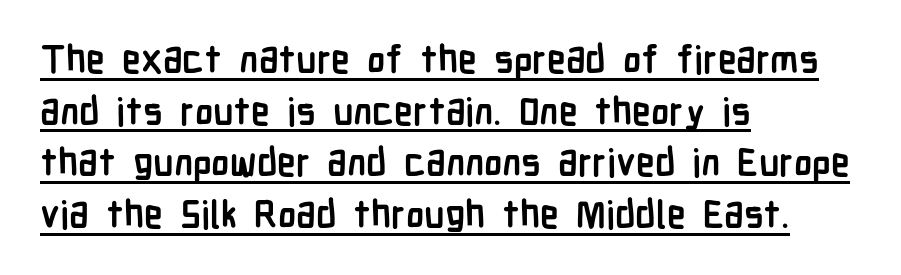
{"serif": "no", "italic": "no", "bold": "yes", "weight": "semibold", "width": "condensed", "stroke_contrast": "low", "x_height": "medium", "monospaced": "no", "underline": "yes", "align": "left", "line_spacing": "normal", "line_spacing_ratio": 1.36, "letter_spacing": "normal", "letter_spacing_em": 0.0, "glyph_px": 38}
